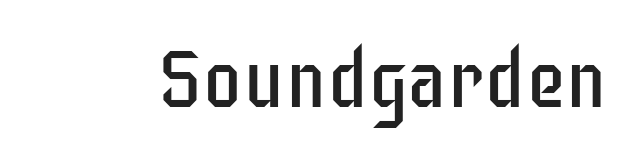
Q: Is the text bold? A: No.
Q: Is the text italic (slanted)? A: No, it is upright.
Q: Is the typeface a serif or a sans-serif typeface? A: Sans-serif.
Q: Is the text underlined? A: No.
Q: Is the spacing between letters normal or unusually wide? A: Normal.
Q: Width (condensed, normal, or wide)? A: Condensed.
Q: Stroke contrast? A: Low.
Q: x-height? A: Large.
Q: Monospaced? A: No.
